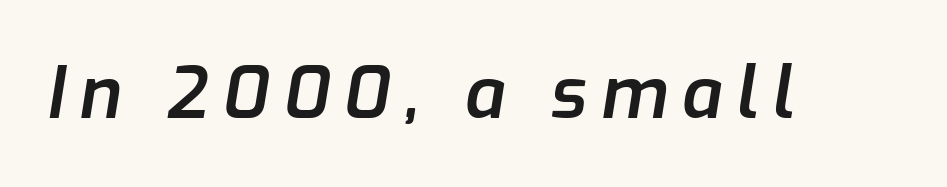
The image shows 72 px semibold type, italic (leaning right); set not underlined; low stroke contrast and a medium x-height.
